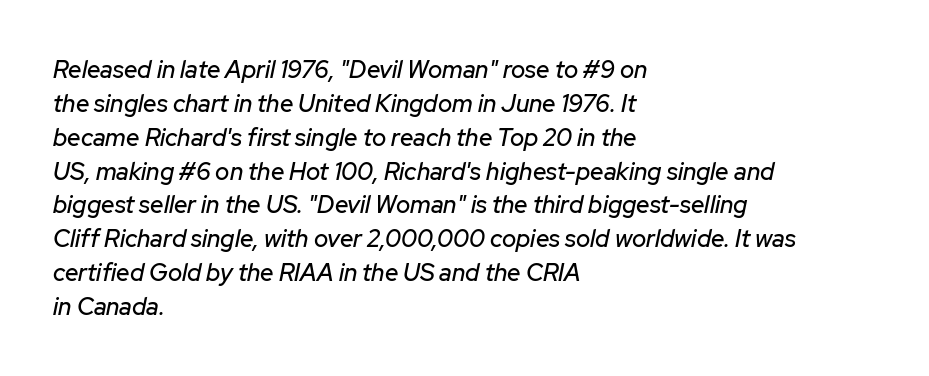
The image shows 24 px text type, italic (leaning right); set left-aligned, normal line spacing (1.41x), normal letter spacing, not underlined.
